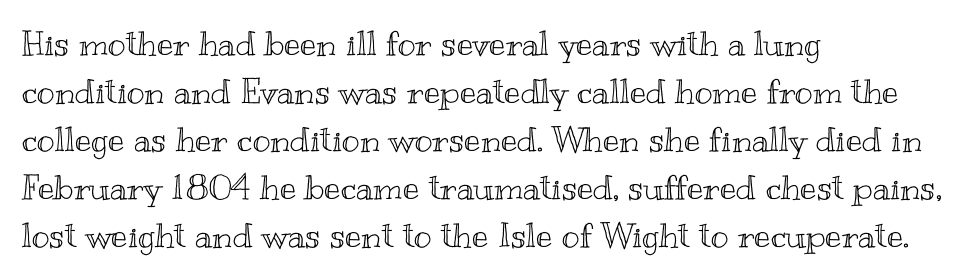
{"italic": "no", "width": "wide", "x_height": "small", "monospaced": "no", "underline": "no", "align": "left", "line_spacing": "normal", "line_spacing_ratio": 1.41, "letter_spacing": "normal", "letter_spacing_em": 0.0, "glyph_px": 34}
